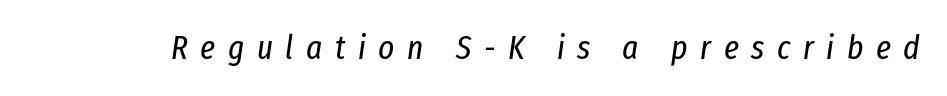
These lines were composed using italics. Compared with typical body copy, the letter spacing here is much looser. These lines are rendered in a variable-pitch font. Weight: regular or lighter.
